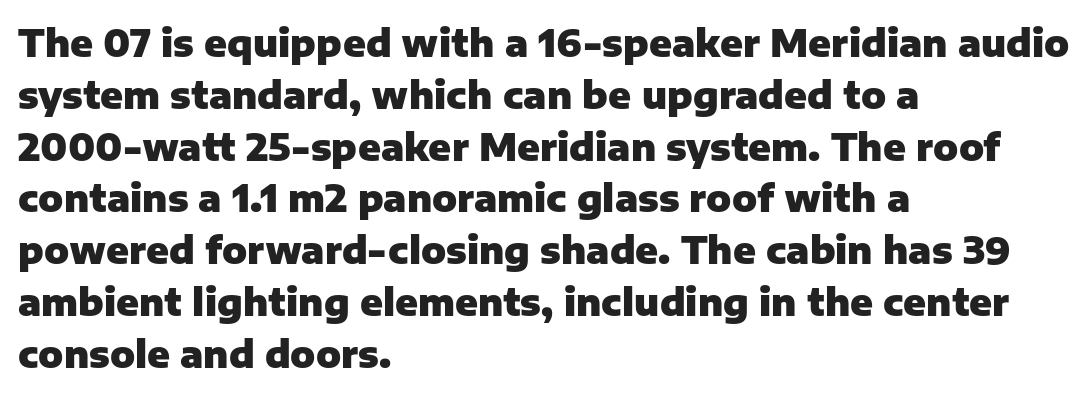
Q: Is the text bold? A: Yes.
Q: Is the text italic (slanted)? A: No, it is upright.
Q: Is the typeface a serif or a sans-serif typeface? A: Sans-serif.
Q: Is the text underlined? A: No.
Q: How is the paragraph aligned? A: Left-aligned.
Q: Is the spacing between letters normal or unusually wide? A: Normal.
Q: Is the spacing between lines tight, normal or loose? A: Normal.
Q: Width (condensed, normal, or wide)? A: Normal.
Q: Stroke contrast? A: Low.
Q: x-height? A: Medium.
Q: Monospaced? A: No.
